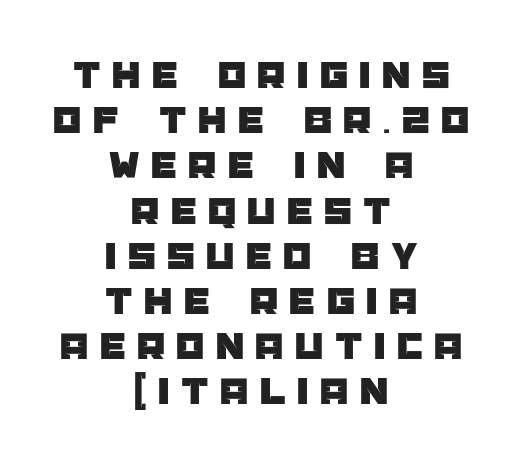
Q: Is the text italic (slanted)? A: No, it is upright.
Q: Is the typeface a serif or a sans-serif typeface? A: Sans-serif.
Q: Is the text underlined? A: No.
Q: How is the paragraph aligned? A: Centered.
Q: Is the spacing between letters normal or unusually wide? A: Unusually wide.
Q: Is the spacing between lines tight, normal or loose? A: Tight.
Q: Width (condensed, normal, or wide)? A: Normal.
Q: Stroke contrast? A: Low.
Q: x-height? A: Large.
Q: Monospaced? A: No.
